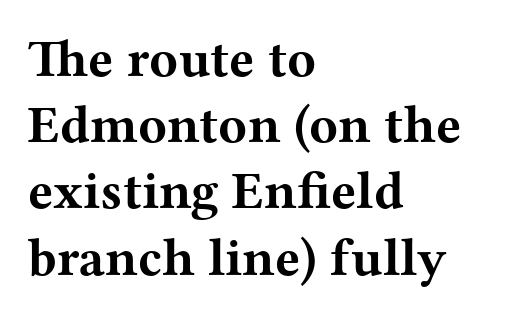
The passage shown is typed in a proportional face where columns would drift. What's the leading like? Ordinary, nothing unusual. Caption: standard tracking, unaltered. What weight is shown? A full bold with thick strokes.
